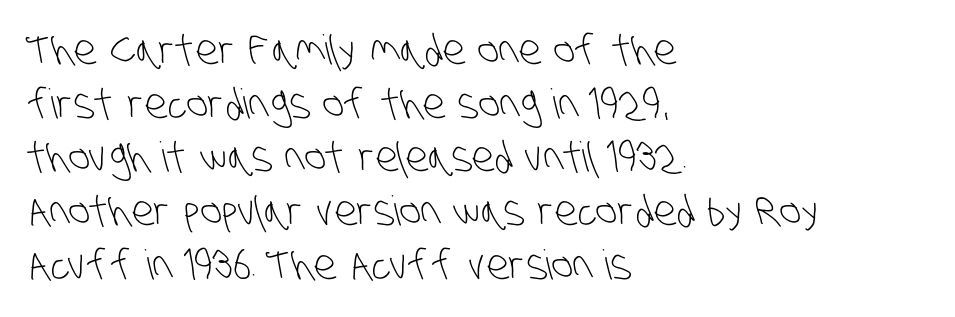
Horizontally, the lines are justified to the leading edge only. Check where the strokes stop: nothing finishes them off — pure sans. Caption: standard tracking, unaltered. Underlining? Definitely not there. Students, observe: this is what conventionally led text looks like. The rendering uses natural spacing where letterforms have individual widths.
